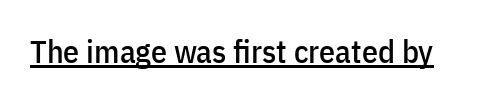
Character widths vary here, with narrow letters taking less room than wide ones. These lines are composed in type without serifs. Emphasis is given by a line drawn under the lettering. This sample uses plain, unmodified letter spacing. Every character sits straight up, as roman type does.
